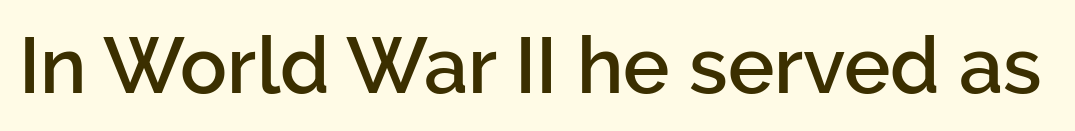
The image shows 78 px semibold sans-serif type, upright; set normal letter spacing, not underlined; low stroke contrast and a medium x-height.
